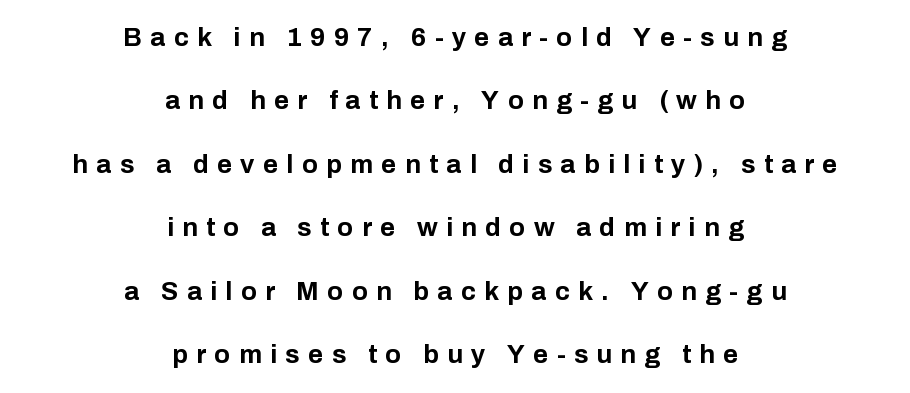
Q: Is the text bold? A: Yes.
Q: Is the text italic (slanted)? A: No, it is upright.
Q: Is the text underlined? A: No.
Q: How is the paragraph aligned? A: Centered.
Q: Is the spacing between letters normal or unusually wide? A: Unusually wide.
Q: Is the spacing between lines tight, normal or loose? A: Loose.
